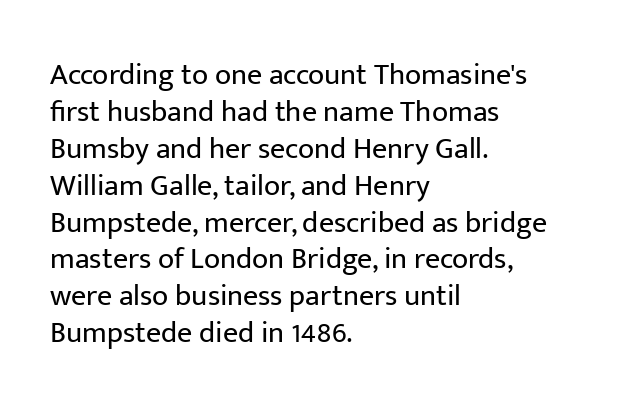
Q: Is the text bold? A: No.
Q: Is the text italic (slanted)? A: No, it is upright.
Q: Is the typeface a serif or a sans-serif typeface? A: Sans-serif.
Q: Is the text underlined? A: No.
Q: How is the paragraph aligned? A: Left-aligned.
Q: Is the spacing between letters normal or unusually wide? A: Normal.
Q: Width (condensed, normal, or wide)? A: Normal.
Q: Stroke contrast? A: Low.
Q: x-height? A: Medium.
Q: Monospaced? A: No.
